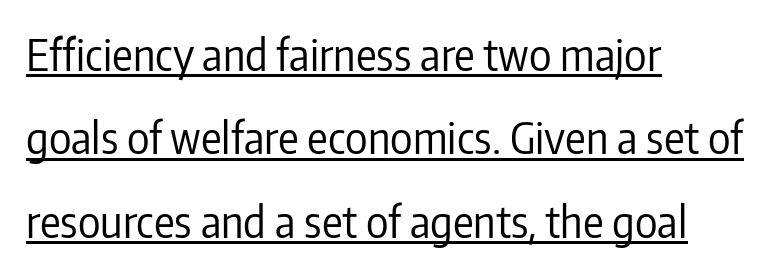
{"serif": "no", "italic": "no", "bold": "no", "weight": "regular", "width": "condensed", "stroke_contrast": "low", "x_height": "medium", "monospaced": "no", "underline": "yes", "align": "left", "line_spacing": "loose", "line_spacing_ratio": 1.94, "letter_spacing": "normal", "letter_spacing_em": 0.0, "glyph_px": 43}
